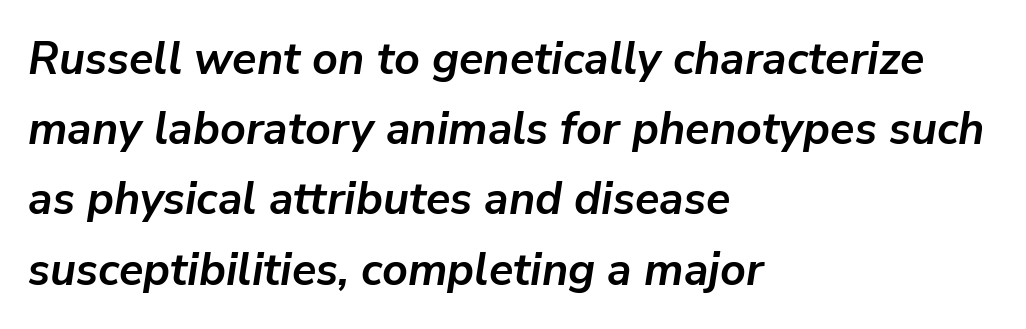
{"italic": "yes", "lean": "right", "slant_degrees": 9, "bold": "yes", "weight": "semibold", "width": "normal", "stroke_contrast": "low", "x_height": "medium", "monospaced": "no", "underline": "no", "align": "left", "line_spacing": "normal", "line_spacing_ratio": 1.56, "letter_spacing": "normal", "letter_spacing_em": 0.0, "glyph_px": 45}
